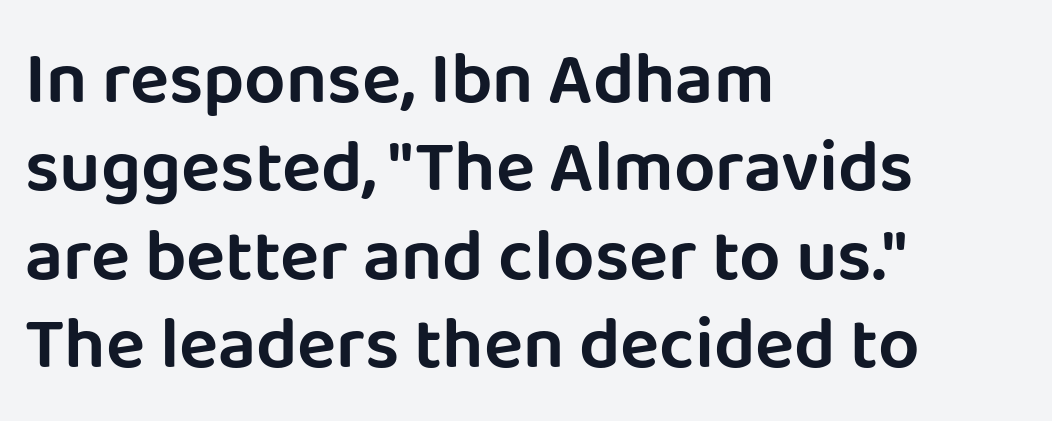
Q: Is the text italic (slanted)? A: No, it is upright.
Q: Is the typeface a serif or a sans-serif typeface? A: Sans-serif.
Q: Is the text underlined? A: No.
Q: How is the paragraph aligned? A: Left-aligned.
Q: Is the spacing between letters normal or unusually wide? A: Normal.
Q: Width (condensed, normal, or wide)? A: Normal.
Q: Stroke contrast? A: Low.
Q: x-height? A: Large.
Q: Monospaced? A: No.
